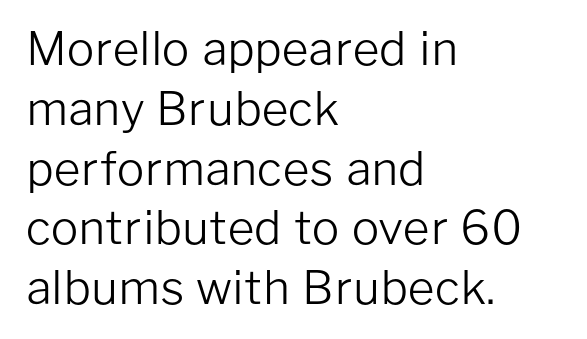
The image shows 46 px light sans-serif type, upright; set left-aligned, normal line spacing (1.3x), normal letter spacing, not underlined; low stroke contrast and a medium x-height.
